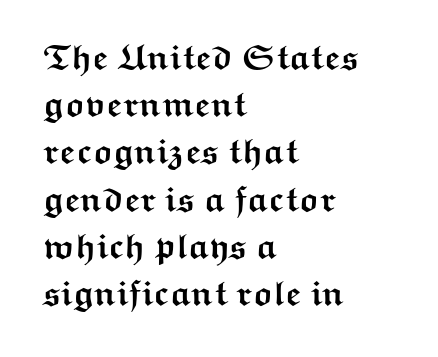
Type style note: lacks serifs. Underline: absent. The type sits square on the baseline with zero lean. Heavy, bold letterforms. Default kerning and tracking; the words read as compact shapes.
